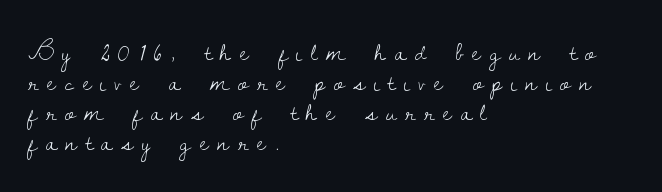
{"serif": "yes", "bold": "no", "weight": "light", "width": "normal", "stroke_contrast": "low", "x_height": "small", "monospaced": "no", "underline": "no", "align": "left", "line_spacing": "tight", "line_spacing_ratio": 1.07, "letter_spacing": "wide", "letter_spacing_em": 0.31, "glyph_px": 28}
